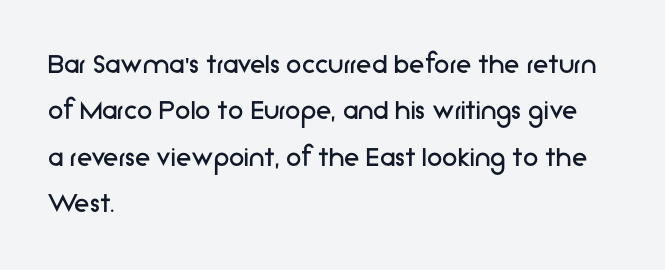
{"serif": "no", "italic": "no", "bold": "no", "weight": "regular", "width": "normal", "stroke_contrast": "low", "x_height": "medium", "monospaced": "no", "underline": "no", "align": "left", "line_spacing": "normal", "line_spacing_ratio": 1.5, "letter_spacing": "normal", "letter_spacing_em": 0.0, "glyph_px": 31}
